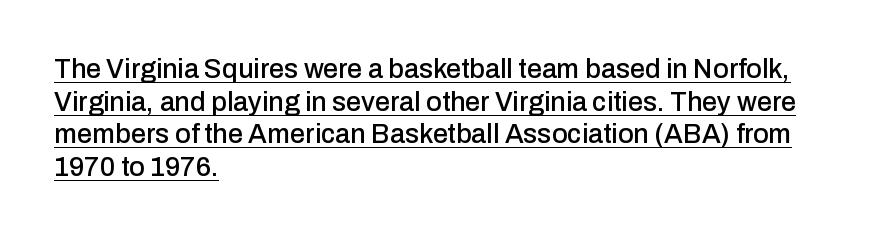
A rule runs beneath these lines of type. Rendered with straight, roman letterforms. Between one letter and the next there's only the usual sliver of space. One-word summary of the alignment: left.
